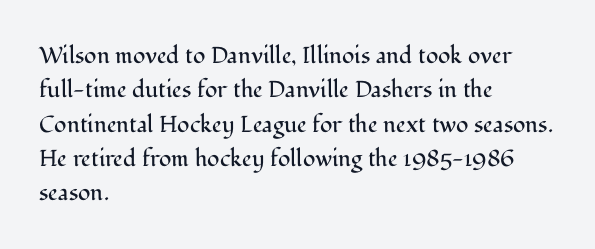
{"italic": "no", "bold": "no", "underline": "no", "align": "left", "line_spacing": "normal", "line_spacing_ratio": 1.49, "letter_spacing": "normal", "letter_spacing_em": 0.0, "glyph_px": 23}
